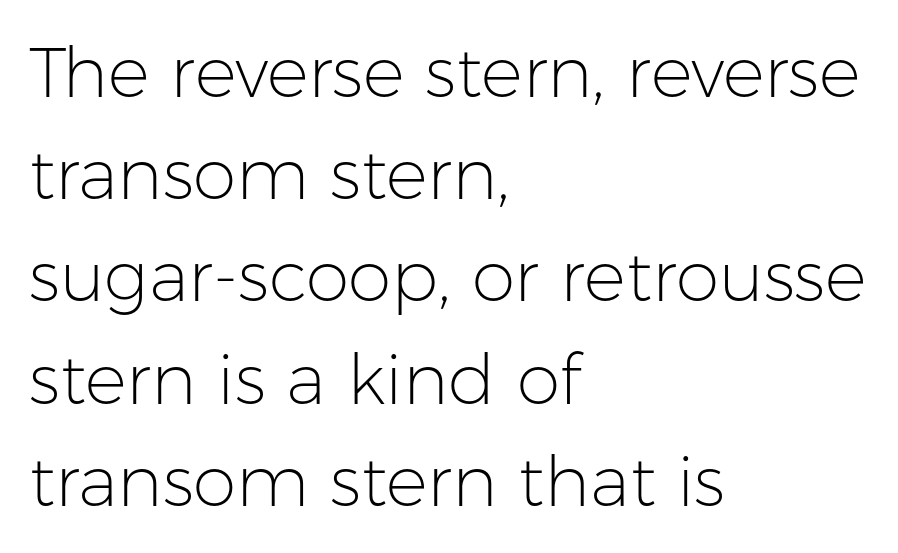
The image shows 70 px light sans-serif type, upright; set left-aligned, normal line spacing (1.46x), normal letter spacing, not underlined; low stroke contrast and a medium x-height.
